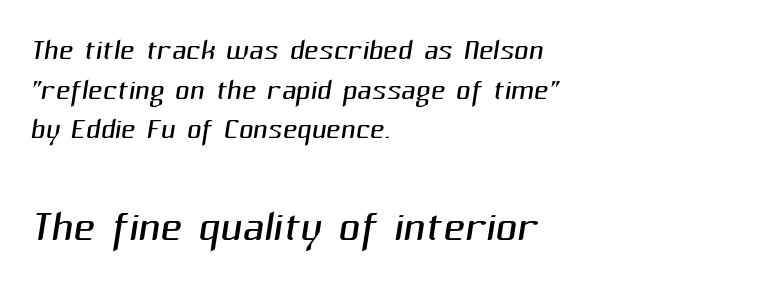
On a weight scale, this lands at 450 or below. What stands out about the letter spacing? Nothing — it is the standard amount. Observe the absence of serifs on each vertical stroke in this sample. These lines stack with their left ends in a neat column. A typesetter would call this proportional, since set widths differ per character.
